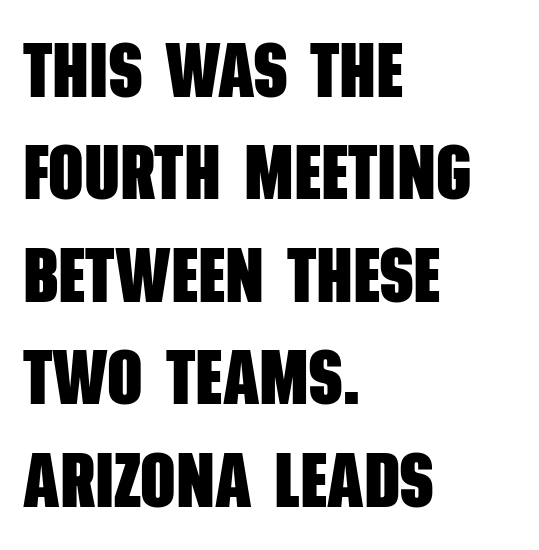
{"serif": "no", "bold": "yes", "weight": "heavy", "width": "condensed", "stroke_contrast": "low", "x_height": "large", "monospaced": "no", "underline": "no", "align": "left", "line_spacing": "normal", "line_spacing_ratio": 1.33, "letter_spacing": "normal", "letter_spacing_em": 0.0, "glyph_px": 77}
